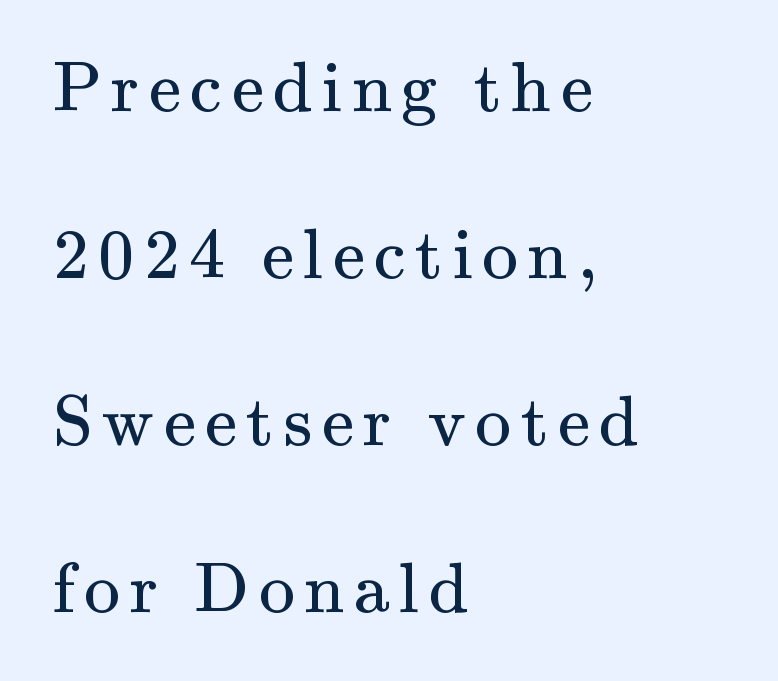
Q: Is the text bold? A: No.
Q: Is the text italic (slanted)? A: No, it is upright.
Q: Is the typeface a serif or a sans-serif typeface? A: Serif.
Q: Is the text underlined? A: No.
Q: How is the paragraph aligned? A: Left-aligned.
Q: Is the spacing between lines tight, normal or loose? A: Loose.
Q: Width (condensed, normal, or wide)? A: Normal.
Q: Stroke contrast? A: Medium.
Q: x-height? A: Small.
Q: Monospaced? A: No.
